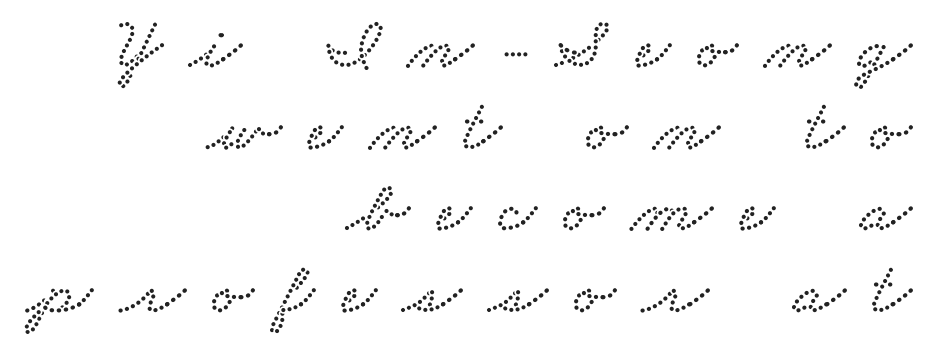
Q: Is the typeface a serif or a sans-serif typeface? A: Serif.
Q: Is the text underlined? A: No.
Q: How is the paragraph aligned? A: Right-aligned.
Q: Is the spacing between letters normal or unusually wide? A: Unusually wide.
Q: Is the spacing between lines tight, normal or loose? A: Tight.
Q: Width (condensed, normal, or wide)? A: Wide.
Q: Stroke contrast? A: Low.
Q: x-height? A: Small.
Q: Monospaced? A: No.
